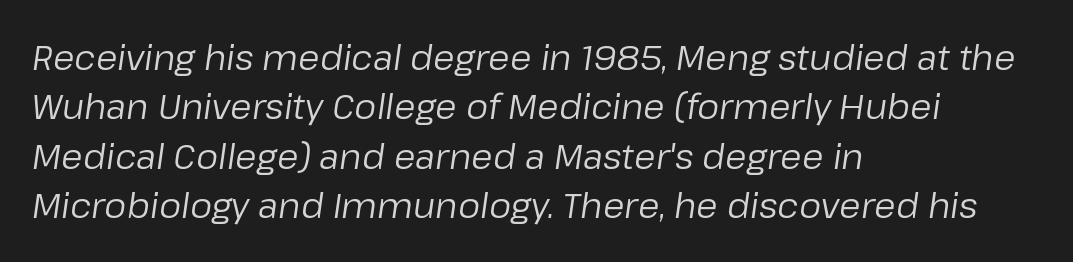
Q: Is the text bold? A: No.
Q: Is the text italic (slanted)? A: Yes, it leans right by about 8 degrees.
Q: Is the text underlined? A: No.
Q: How is the paragraph aligned? A: Left-aligned.
Q: Is the spacing between letters normal or unusually wide? A: Normal.
Q: Is the spacing between lines tight, normal or loose? A: Normal.
Q: Width (condensed, normal, or wide)? A: Normal.
Q: Stroke contrast? A: Low.
Q: x-height? A: Medium.
Q: Monospaced? A: No.
